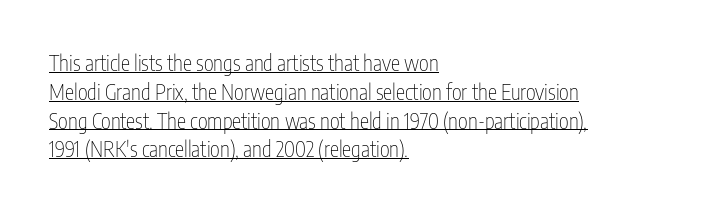
The image shows 21 px text type, upright; set left-aligned, normal line spacing (1.37x), normal letter spacing, underlined.
